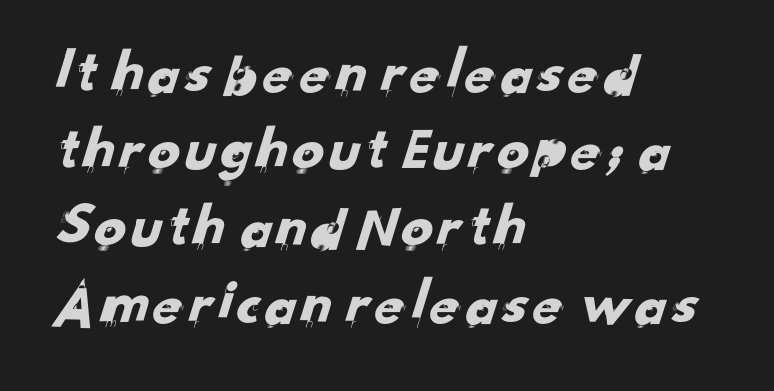
{"serif": "no", "width": "normal", "stroke_contrast": "low", "x_height": "small", "monospaced": "no", "underline": "no", "align": "left", "line_spacing_ratio": 1.22, "letter_spacing": "normal", "letter_spacing_em": 0.0, "glyph_px": 63}
